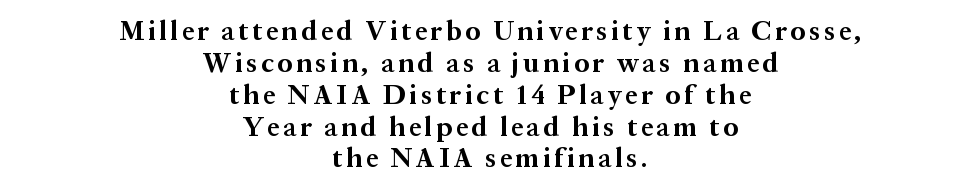
Lines of text with bare space underneath. The face used here has the dense, thick strokes of a bold. It's the straight-up-and-down kind of type. The typesetter chose a symmetrical, centered arrangement here.
